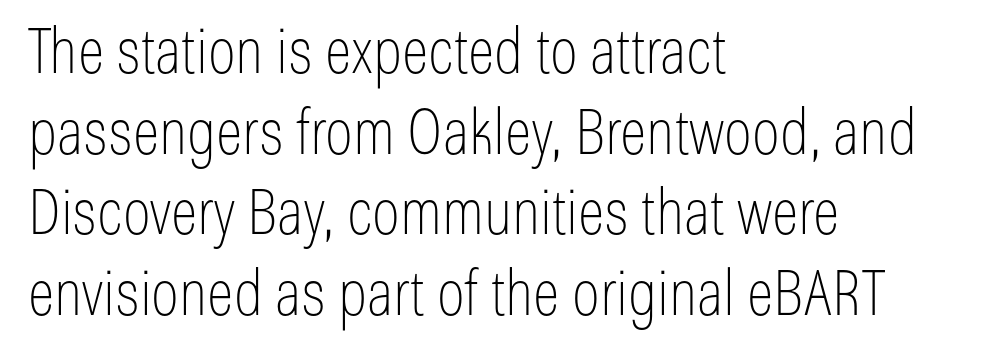
The image shows 63 px thin, condensed sans-serif type, upright; set left-aligned, normal line spacing (1.28x), normal letter spacing, not underlined; low stroke contrast and a medium x-height.
